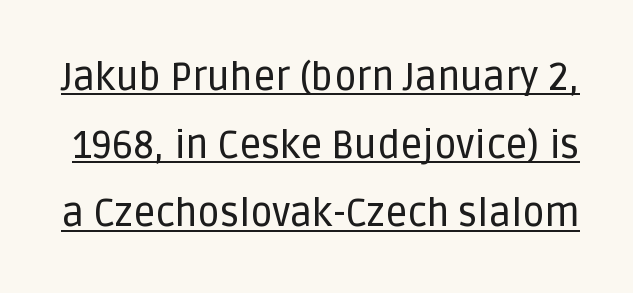
Q: Is the text italic (slanted)? A: No, it is upright.
Q: Is the typeface a serif or a sans-serif typeface? A: Sans-serif.
Q: Is the text underlined? A: Yes.
Q: Is the spacing between letters normal or unusually wide? A: Normal.
Q: Width (condensed, normal, or wide)? A: Normal.
Q: Stroke contrast? A: Low.
Q: x-height? A: Large.
Q: Monospaced? A: No.
